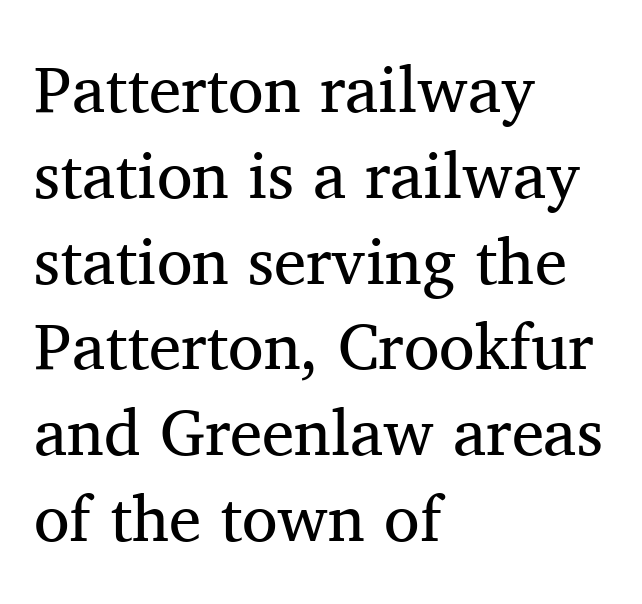
{"serif": "yes", "italic": "no", "bold": "no", "weight": "regular", "width": "normal", "stroke_contrast": "medium", "x_height": "medium", "monospaced": "no", "underline": "no", "align": "left", "line_spacing": "normal", "line_spacing_ratio": 1.32, "letter_spacing": "normal", "letter_spacing_em": 0.0, "glyph_px": 65}
